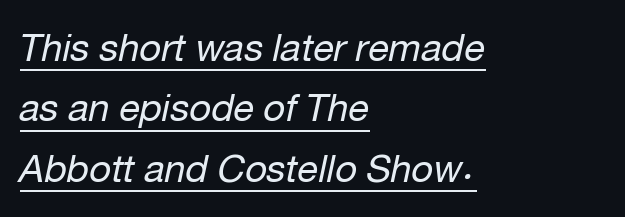
The image shows 38 px regular-weight type, italic (leaning right); set left-aligned, normal line spacing (1.59x), normal letter spacing, underlined; low stroke contrast and a medium x-height.
